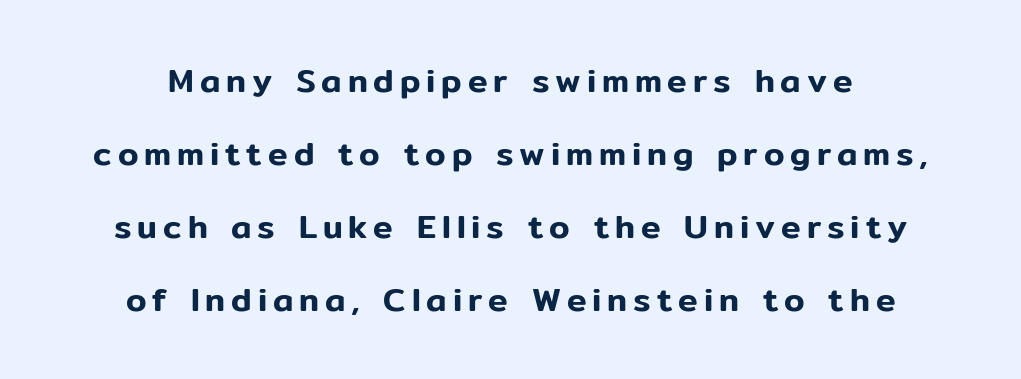
{"serif": "no", "italic": "no", "width": "normal", "stroke_contrast": "low", "x_height": "medium", "monospaced": "no", "underline": "no", "align": "center", "line_spacing": "loose", "line_spacing_ratio": 2.21, "glyph_px": 33}
